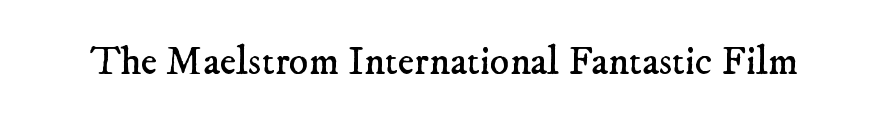
The image shows 40 px regular-weight serif type; set normal letter spacing, not underlined; low stroke contrast and a small x-height.
